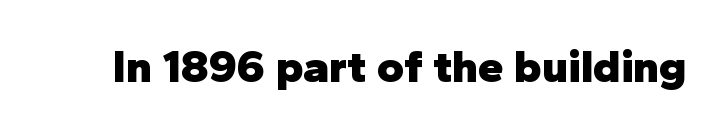
{"serif": "no", "italic": "no", "bold": "yes", "weight": "heavy", "width": "normal", "stroke_contrast": "low", "x_height": "medium", "monospaced": "no", "underline": "no", "letter_spacing": "normal", "letter_spacing_em": 0.0, "glyph_px": 46}
